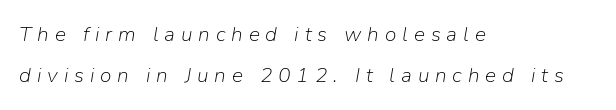
Any mark beneath the type? The region is blank. The line texture is sparse and dotted thanks to wide tracking. Would a proofreader flag this as italicized? Yes. Is this a heavy cut? Hardly; it is regular or lighter. Left-aligned paragraph, ragged on the right. Reading down the column, the eye jumps a long way to each next line.
